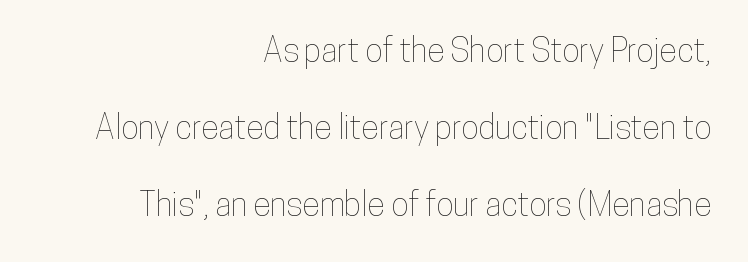
{"italic": "no", "width": "condensed", "stroke_contrast": "low", "x_height": "medium", "monospaced": "no", "underline": "no", "align": "right", "line_spacing": "loose", "line_spacing_ratio": 2.33, "letter_spacing": "normal", "letter_spacing_em": 0.0, "glyph_px": 33}
